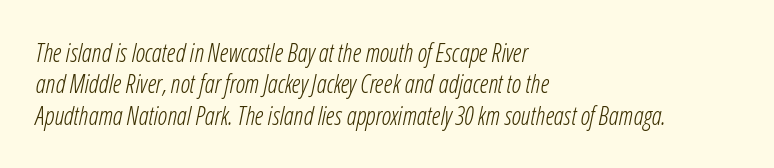
Q: Is the text bold? A: No.
Q: Is the text italic (slanted)? A: Yes, it leans right by about 12 degrees.
Q: Is the text underlined? A: No.
Q: How is the paragraph aligned? A: Left-aligned.
Q: Is the spacing between letters normal or unusually wide? A: Normal.
Q: Is the spacing between lines tight, normal or loose? A: Normal.
